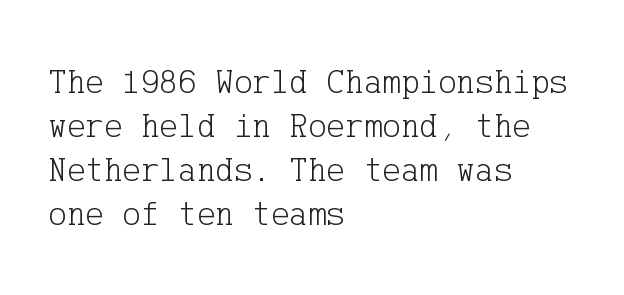
The image shows 35 px light serif type, upright; set left-aligned, normal line spacing (1.26x), normal letter spacing, not underlined; low stroke contrast and a medium x-height.
